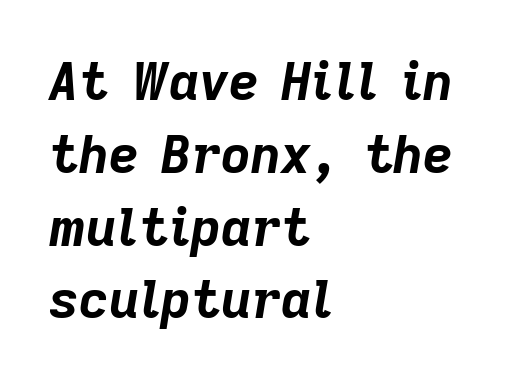
{"italic": "yes", "lean": "right", "slant_degrees": 9, "bold": "yes", "weight": "bold", "width": "normal", "stroke_contrast": "low", "x_height": "medium", "monospaced": "no", "underline": "no", "align": "left", "line_spacing": "normal", "line_spacing_ratio": 1.4, "letter_spacing": "normal", "letter_spacing_em": 0.0, "glyph_px": 52}
